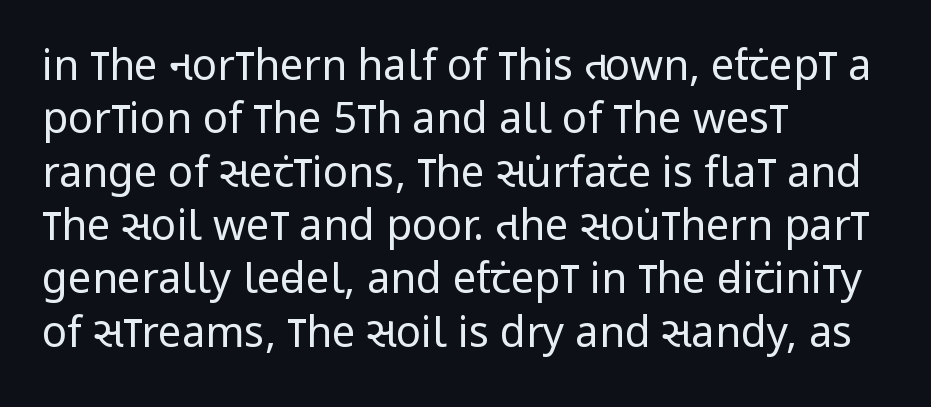
The image shows 42 px regular-weight, condensed sans-serif type, upright; set left-aligned, normal line spacing (1.27x), normal letter spacing, not underlined; low stroke contrast and a large x-height.
